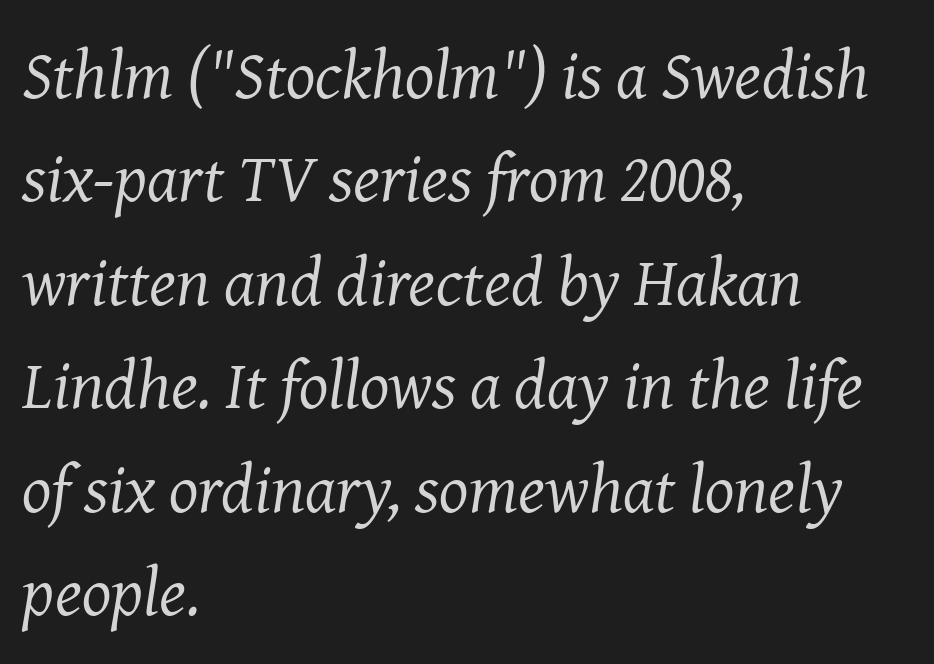
{"serif": "yes", "italic": "yes", "lean": "right", "slant_degrees": 8, "bold": "no", "weight": "regular", "width": "normal", "stroke_contrast": "medium", "x_height": "medium", "monospaced": "no", "underline": "no", "align": "left", "line_spacing": "normal", "line_spacing_ratio": 1.5, "letter_spacing": "normal", "letter_spacing_em": 0.0, "glyph_px": 69}
